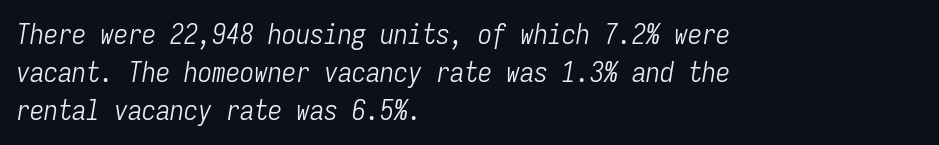
Q: Is the text bold? A: No.
Q: Is the text italic (slanted)? A: Yes, it leans right by about 9 degrees.
Q: Is the text underlined? A: No.
Q: How is the paragraph aligned? A: Left-aligned.
Q: Is the spacing between letters normal or unusually wide? A: Normal.
Q: Is the spacing between lines tight, normal or loose? A: Normal.
Q: Width (condensed, normal, or wide)? A: Condensed.
Q: Stroke contrast? A: Low.
Q: x-height? A: Medium.
Q: Monospaced? A: Yes.
